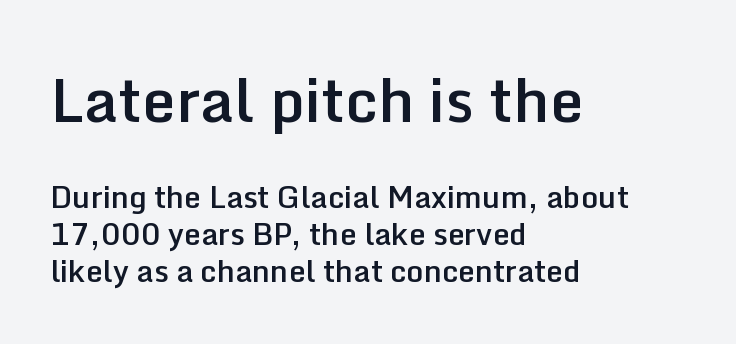
How heavy is the stroke? Medium-heavy — a semibold, shy of bold. The passage shown is typed in a proportional face where columns would drift. The characters display no serif detailing; their extremities are plain. Standard letterfit; no display-style spreading of the glyphs.
